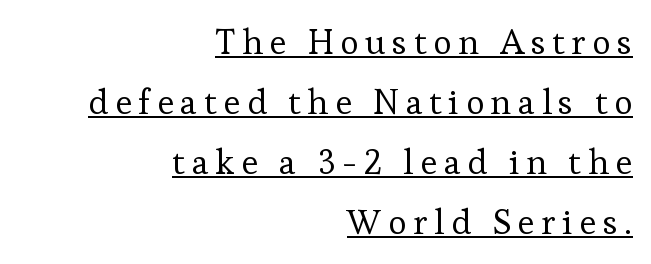
The image shows 35 px regular-weight serif type, upright; set right-aligned, line spacing 1.71x, underlined; low stroke contrast and a medium x-height.
